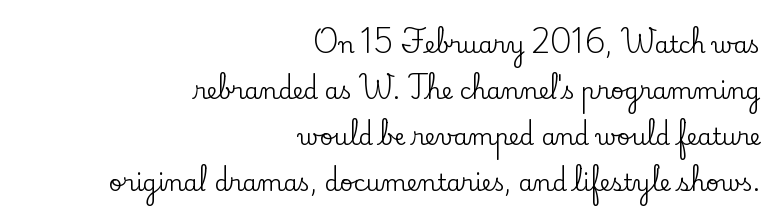
Which margin do the lines hug? The right one — the left edge is uneven. Nothing unusual about the tracking: characters are spaced as the font intends. Leading is clearly above the norm, producing a sparse column. Rule under the text: the space is simply empty. This is the regular roman posture of the typeface.
